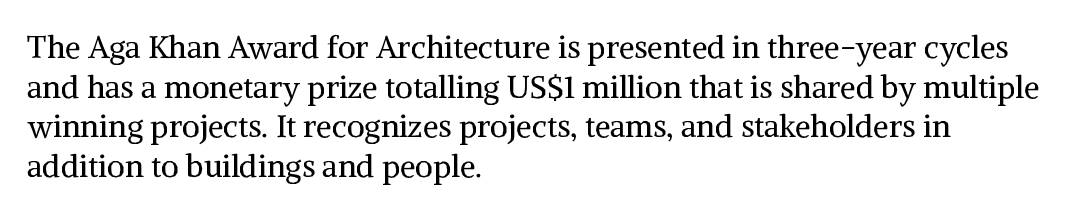
The image shows 31 px regular-weight serif type, upright; set left-aligned, normal line spacing (1.28x), normal letter spacing, not underlined; medium stroke contrast and a medium x-height.
